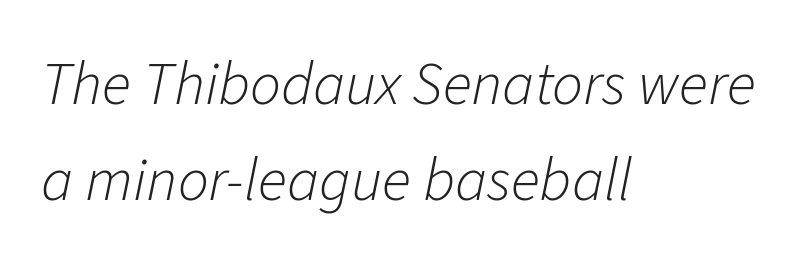
Quick note: italic. Is the block centered? No — it sits flush against the left margin. Vertical stems look standard width or narrower in stroke. Default kerning and tracking; the words read as compact shapes. Interline gaps are of average width in this sample.
